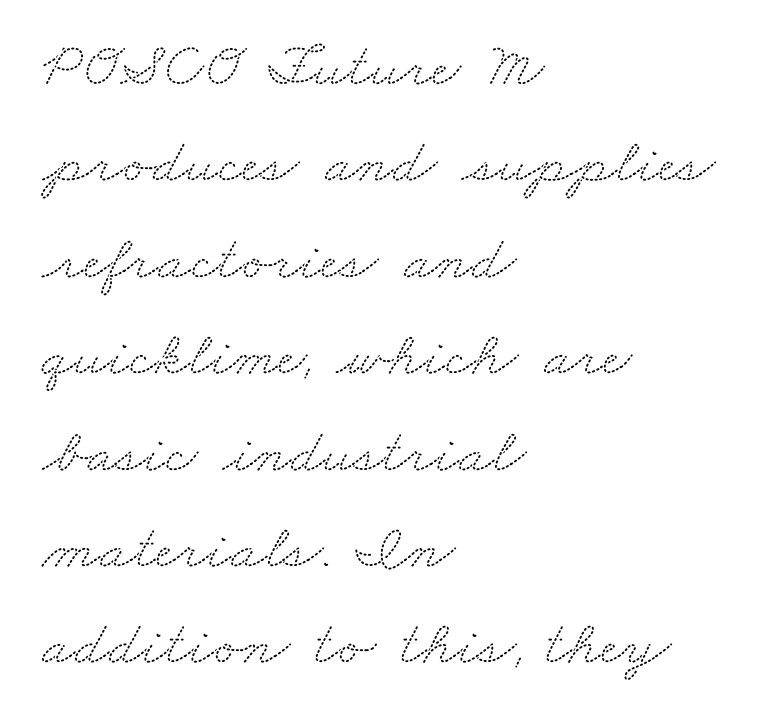
Examine the stroke ends and you'll spot serifs. The letterforms sit shoulder to shoulder at normal distance. This sample keeps an unexceptional amount of space between lines. Spacing verdict: proportional, widths tailored to each character. Is the block centered? No — it sits flush against the left margin.
